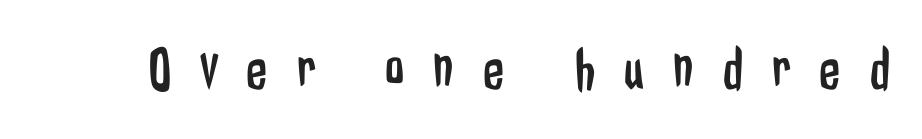
{"serif": "no", "italic": "no", "bold": "no", "weight": "regular", "width": "condensed", "stroke_contrast": "low", "x_height": "medium", "monospaced": "no", "underline": "no", "letter_spacing": "wide", "letter_spacing_em": 0.48, "glyph_px": 61}
